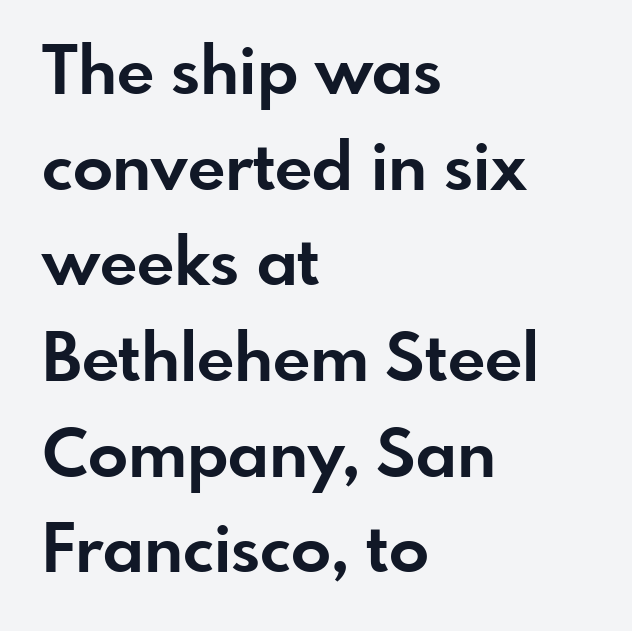
Regarding serifs, this sample does without them. Rendered with straight, roman letterforms. These lines keep a tight, regular rhythm from letter to letter. A typesetter would call this proportional, since set widths differ per character.
